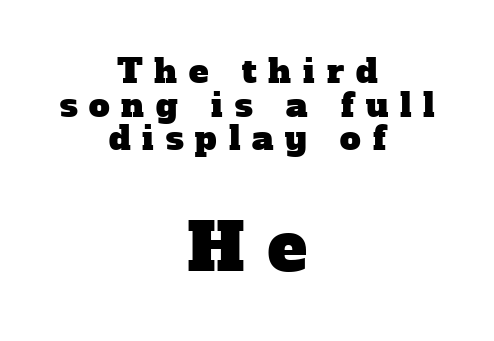
This sample has the flowing, uneven cadence of proportional lettering. Line starts and ends both wander, symmetrically. The letterforms stand isolated, each surrounded by extra space. Successive baselines arrive quickly, one right under another. Bare-footed words on every line. Type size steps up from the first block to the second.
